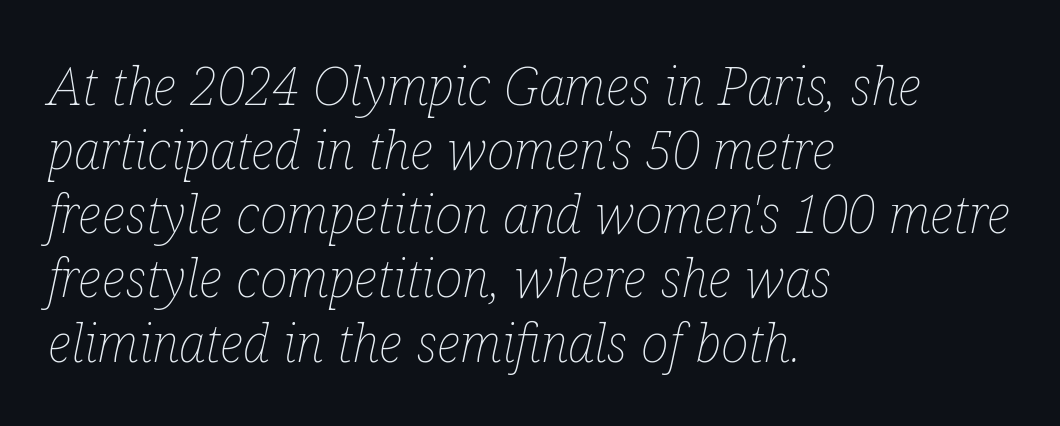
{"italic": "yes", "lean": "right", "slant_degrees": 12, "bold": "no", "weight": "thin", "width": "condensed", "stroke_contrast": "low", "x_height": "medium", "monospaced": "no", "underline": "no", "align": "left", "line_spacing_ratio": 1.21, "letter_spacing": "normal", "letter_spacing_em": 0.0, "glyph_px": 53}
